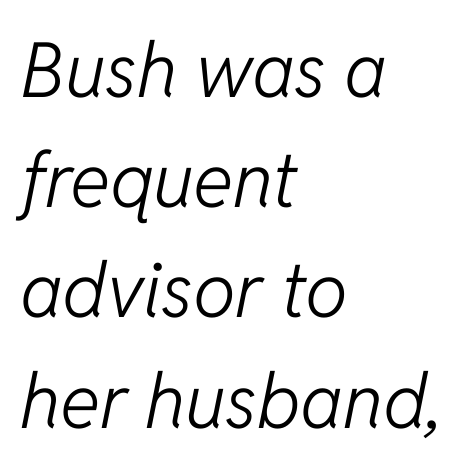
{"italic": "yes", "lean": "right", "slant_degrees": 11, "bold": "no", "weight": "light", "width": "normal", "stroke_contrast": "low", "x_height": "medium", "monospaced": "no", "underline": "no", "align": "left", "line_spacing": "normal", "line_spacing_ratio": 1.45, "letter_spacing": "normal", "letter_spacing_em": 0.0, "glyph_px": 76}
